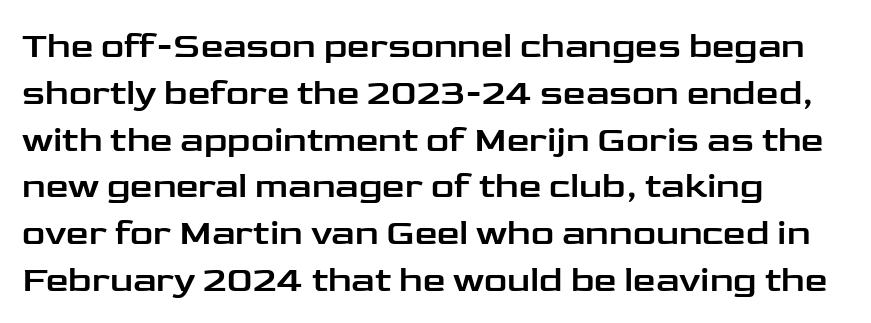
{"serif": "no", "italic": "no", "width": "wide", "stroke_contrast": "low", "x_height": "medium", "monospaced": "no", "underline": "no", "align": "left", "line_spacing": "normal", "line_spacing_ratio": 1.3, "letter_spacing": "normal", "letter_spacing_em": 0.0, "glyph_px": 36}
